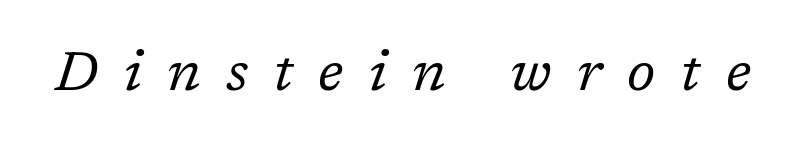
Characters follow at a spacing far wider than the type designer built in. Is the stroke heavy? The answer is a plain regular-or-lighter. Italic? Definitely — the glyphs are oblique. Old-style or modern, the face here clearly has serifs.
